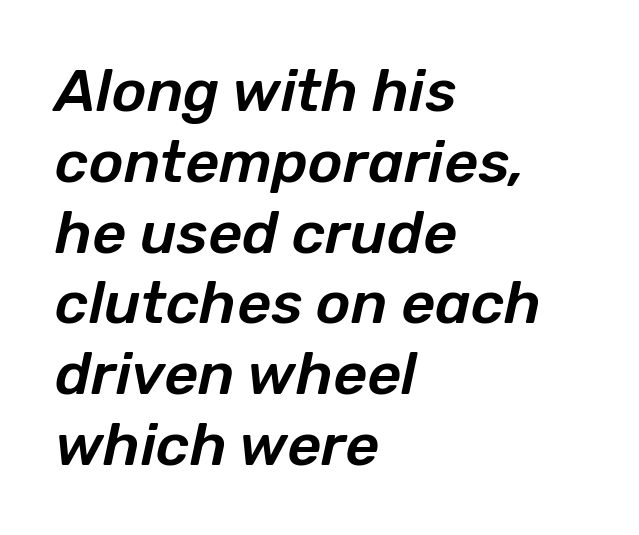
{"italic": "yes", "lean": "right", "slant_degrees": 12, "width": "normal", "stroke_contrast": "low", "x_height": "medium", "monospaced": "no", "underline": "no", "align": "left", "line_spacing_ratio": 1.2, "letter_spacing": "normal", "letter_spacing_em": 0.0, "glyph_px": 59}
